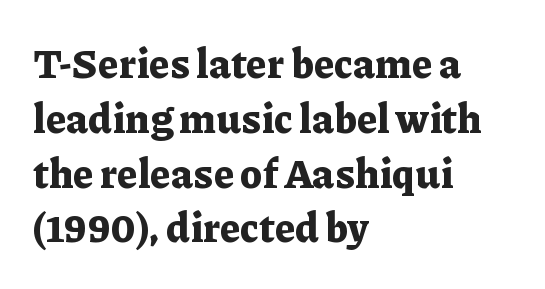
{"serif": "yes", "italic": "no", "bold": "yes", "weight": "bold", "width": "normal", "stroke_contrast": "low", "x_height": "medium", "monospaced": "no", "underline": "no", "align": "left", "line_spacing": "normal", "line_spacing_ratio": 1.37, "letter_spacing": "normal", "letter_spacing_em": 0.0, "glyph_px": 40}
